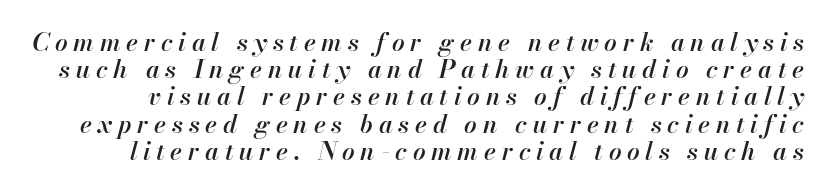
{"italic": "yes", "lean": "right", "slant_degrees": 13, "bold": "semi", "underline": "no", "line_spacing": "tight", "line_spacing_ratio": 1.09, "letter_spacing": "wide", "letter_spacing_em": 0.23, "glyph_px": 25}
